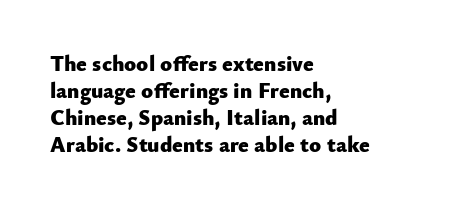
Q: Is the text bold? A: Yes.
Q: Is the text italic (slanted)? A: No, it is upright.
Q: Is the text underlined? A: No.
Q: How is the paragraph aligned? A: Left-aligned.
Q: Is the spacing between letters normal or unusually wide? A: Normal.
